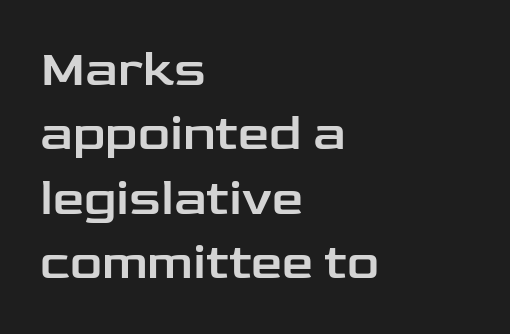
Q: Is the text italic (slanted)? A: No, it is upright.
Q: Is the typeface a serif or a sans-serif typeface? A: Sans-serif.
Q: Is the text underlined? A: No.
Q: How is the paragraph aligned? A: Left-aligned.
Q: Is the spacing between letters normal or unusually wide? A: Normal.
Q: Is the spacing between lines tight, normal or loose? A: Normal.
Q: Width (condensed, normal, or wide)? A: Wide.
Q: Stroke contrast? A: Low.
Q: x-height? A: Medium.
Q: Monospaced? A: No.
